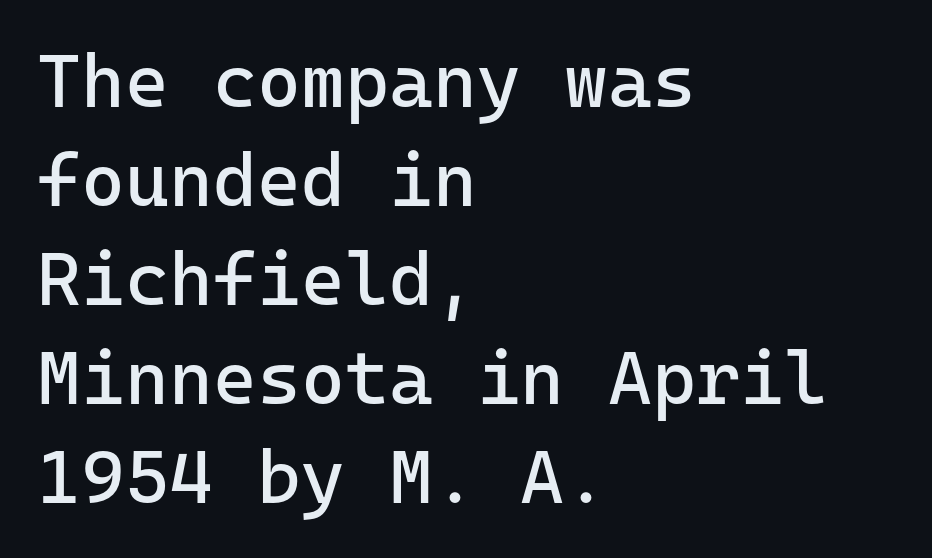
Tall strokes in this sample are plumb rather than angled. This rendering uses left alignment, leaving the right contour irregular. Each new line begins a customary step beneath the previous one. The designer went with a sans here, leaving each stem footless. Compared with typical body copy, the letter spacing here is the same.
